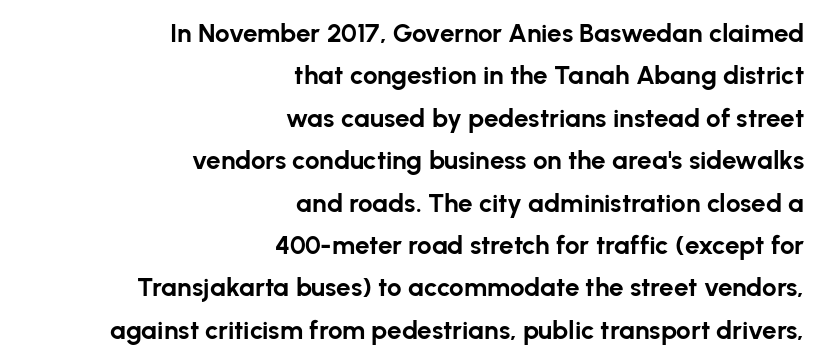
Q: Is the text bold? A: Yes.
Q: Is the text italic (slanted)? A: No, it is upright.
Q: Is the text underlined? A: No.
Q: How is the paragraph aligned? A: Right-aligned.
Q: Is the spacing between letters normal or unusually wide? A: Normal.
Q: Is the spacing between lines tight, normal or loose? A: Normal.
